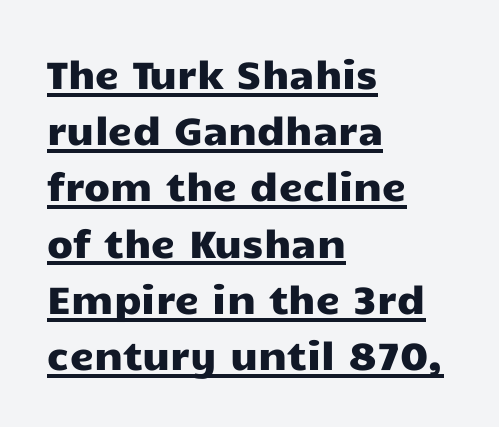
{"serif": "no", "italic": "no", "width": "wide", "stroke_contrast": "low", "x_height": "medium", "monospaced": "no", "underline": "yes", "align": "left", "line_spacing": "normal", "line_spacing_ratio": 1.48, "letter_spacing": "normal", "letter_spacing_em": 0.0, "glyph_px": 38}
